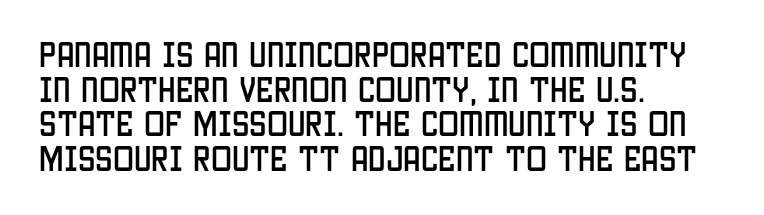
In CSS terms this would be text-align: left. A sans-serif font was chosen for this passage. Tracking here is standard; glyphs follow each other at the usual distance. You could not count columns in this text — the font is proportionally spaced. A roman cut, with each character standing at attention. Nobody drew a line under any word here.
